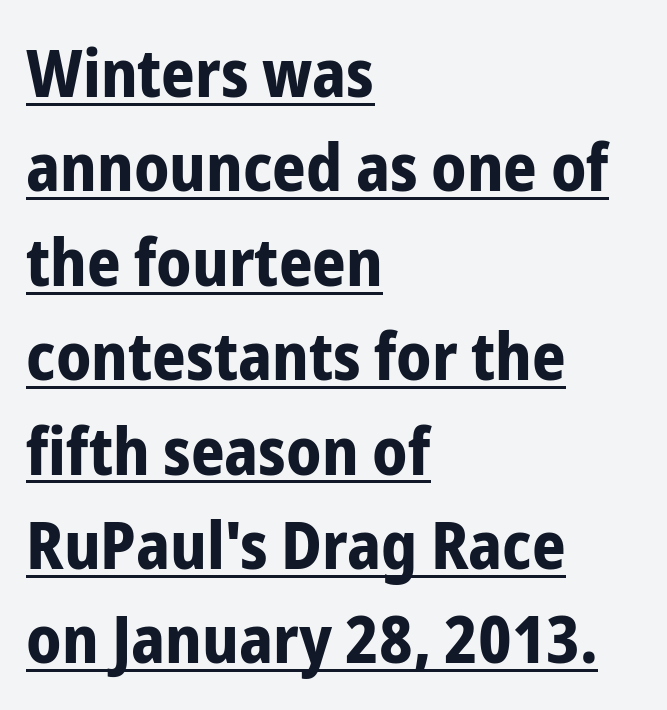
The image shows 66 px bold, condensed sans-serif type, upright; set left-aligned, normal line spacing (1.43x), normal letter spacing, underlined; low stroke contrast and a medium x-height.
